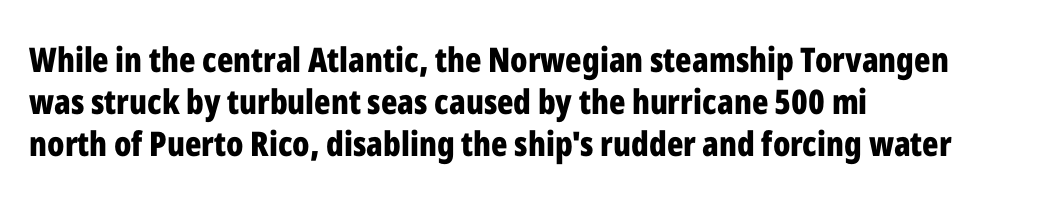
{"serif": "no", "italic": "no", "bold": "yes", "weight": "bold", "width": "condensed", "stroke_contrast": "low", "x_height": "medium", "monospaced": "no", "underline": "no", "align": "left", "line_spacing_ratio": 1.23, "letter_spacing": "normal", "letter_spacing_em": 0.0, "glyph_px": 34}
